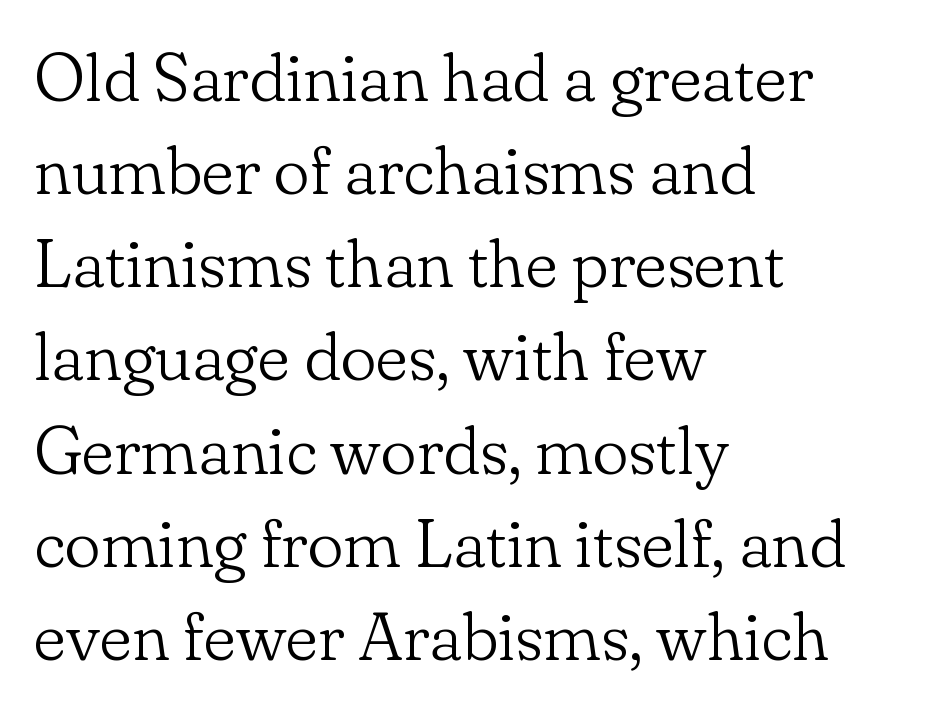
{"serif": "yes", "italic": "no", "bold": "no", "weight": "light", "width": "normal", "stroke_contrast": "low", "x_height": "small", "monospaced": "no", "underline": "no", "align": "left", "line_spacing": "normal", "line_spacing_ratio": 1.37, "letter_spacing": "normal", "letter_spacing_em": 0.0, "glyph_px": 68}
